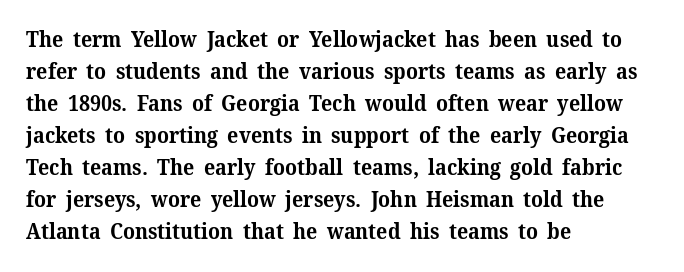
The type sits square on the baseline with zero lean. Summary of weight: heavy, a full bold. Interline gaps are of average width in this sample. The type is set solid horizontally, with unmodified tracking. Underline: absent.
